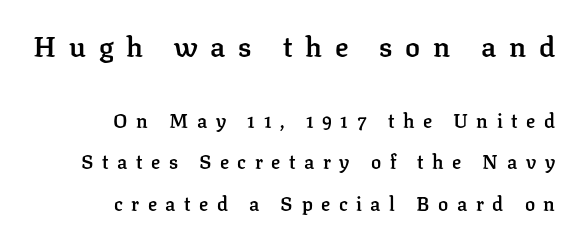
Q: Is the text bold? A: Semi-bold.
Q: Is the text italic (slanted)? A: No, it is upright.
Q: Is the typeface a serif or a sans-serif typeface? A: Serif.
Q: Is the text underlined? A: No.
Q: How is the paragraph aligned? A: Right-aligned.
Q: Is the spacing between letters normal or unusually wide? A: Unusually wide.
Q: Is the spacing between lines tight, normal or loose? A: Loose.
Q: Which block of text is set in a larger size, the first (top) or the second (bottom)? A: The first (top) one.
Q: Width (condensed, normal, or wide)? A: Normal.
Q: Stroke contrast? A: Low.
Q: x-height? A: Medium.
Q: Monospaced? A: No.
